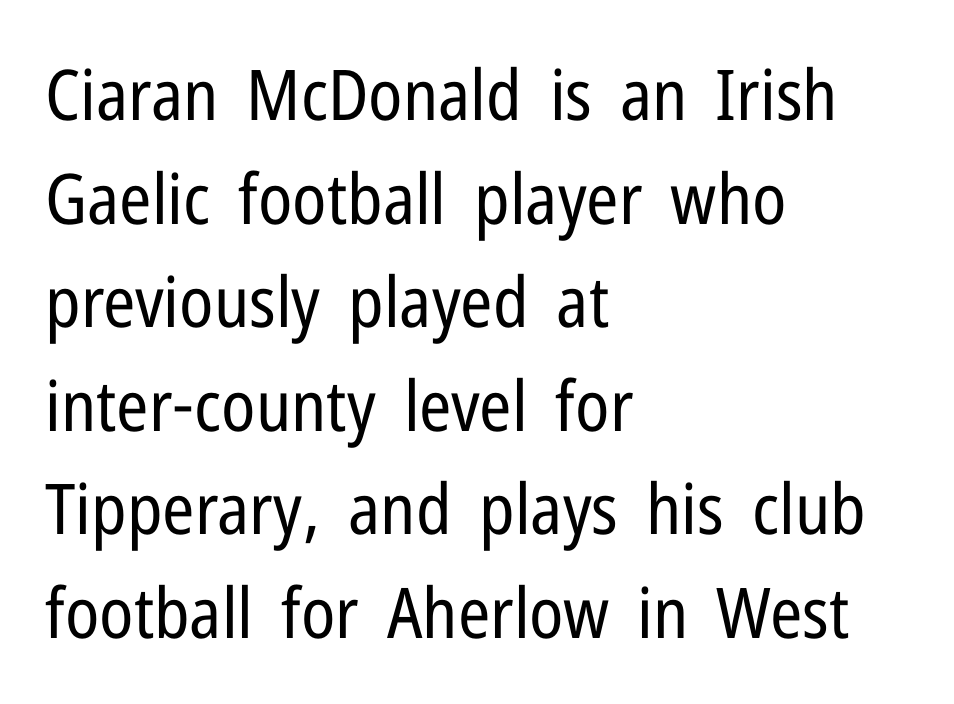
{"serif": "no", "italic": "no", "bold": "no", "weight": "regular", "width": "condensed", "stroke_contrast": "low", "x_height": "medium", "monospaced": "no", "underline": "no", "align": "left", "line_spacing": "normal", "line_spacing_ratio": 1.48, "letter_spacing": "normal", "letter_spacing_em": 0.0, "glyph_px": 70}
